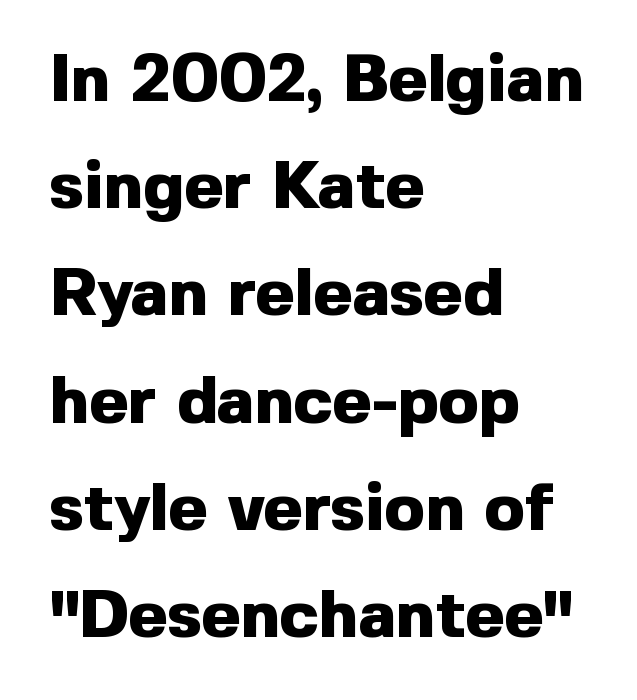
{"serif": "no", "italic": "no", "bold": "yes", "weight": "heavy", "width": "normal", "x_height": "medium", "monospaced": "no", "underline": "no", "align": "left", "line_spacing": "normal", "line_spacing_ratio": 1.6, "letter_spacing": "normal", "letter_spacing_em": 0.0, "glyph_px": 67}
